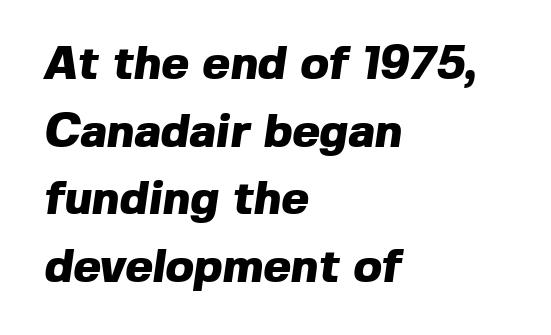
{"serif": "no", "bold": "yes", "weight": "heavy", "width": "normal", "x_height": "medium", "monospaced": "no", "underline": "no", "align": "left", "line_spacing": "normal", "line_spacing_ratio": 1.44, "letter_spacing": "normal", "letter_spacing_em": 0.0, "glyph_px": 47}
